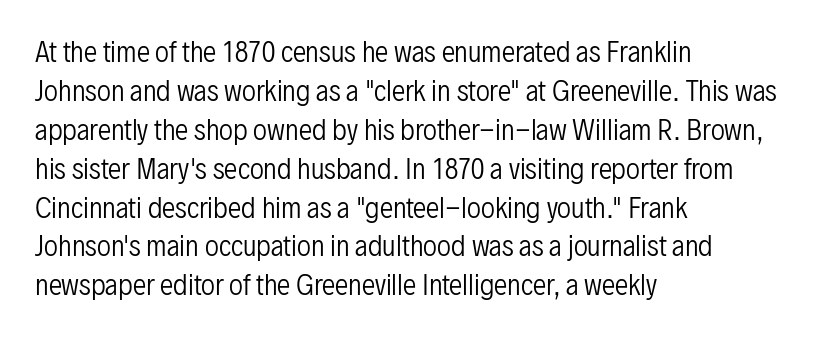
The image shows 27 px text type, upright; set left-aligned, normal line spacing (1.44x), normal letter spacing, not underlined.
